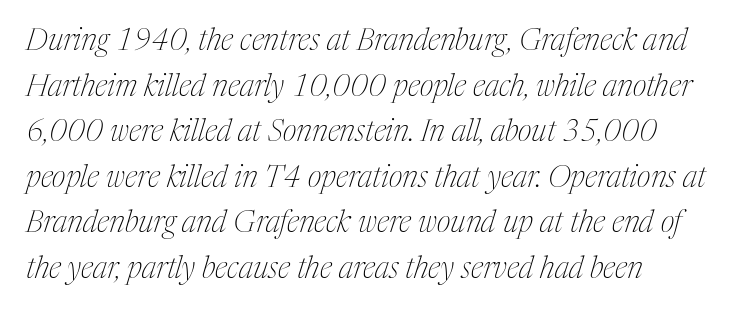
Q: Is the text bold? A: No.
Q: Is the text italic (slanted)? A: Yes, it leans right by about 17 degrees.
Q: Is the typeface a serif or a sans-serif typeface? A: Serif.
Q: Is the text underlined? A: No.
Q: Is the spacing between letters normal or unusually wide? A: Normal.
Q: Is the spacing between lines tight, normal or loose? A: Normal.
Q: Width (condensed, normal, or wide)? A: Condensed.
Q: Stroke contrast? A: Medium.
Q: x-height? A: Medium.
Q: Monospaced? A: No.
